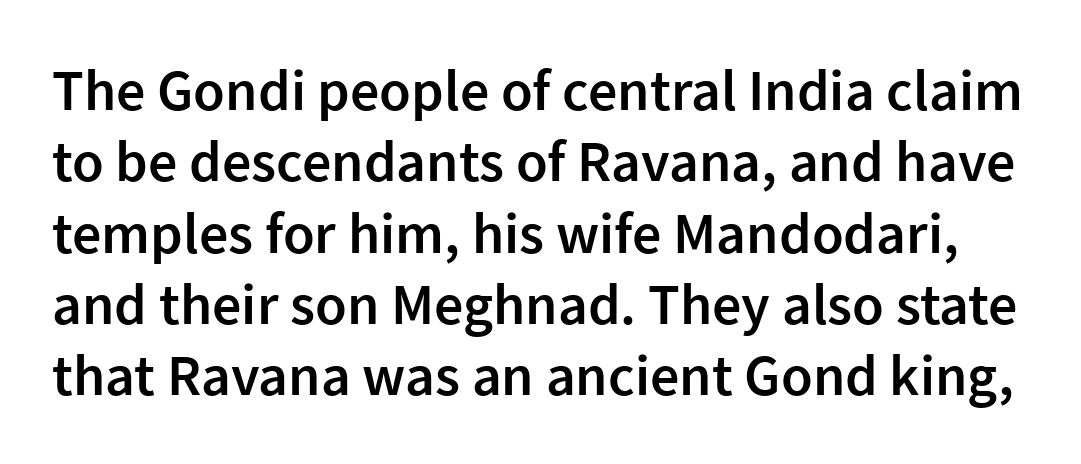
To sum up the face: it is a sans, with no serifs. The gap between lines stays unmarked. A bit beefed up — I'd call it semibold rather than bold. Each word holds together tightly as a unit, with standard inter-letter gaps. It's the straight-up-and-down kind of type.
